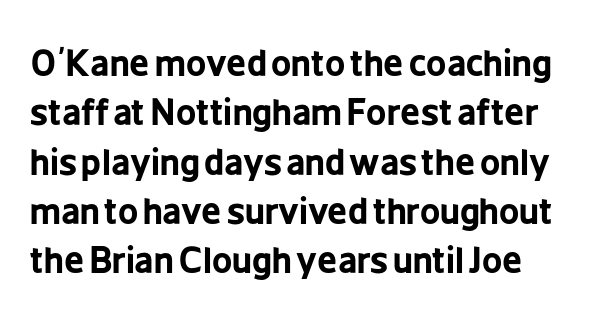
The image shows 35 px bold, condensed sans-serif type, upright; set left-aligned, normal line spacing (1.41x), normal letter spacing, not underlined; low stroke contrast and a medium x-height.
